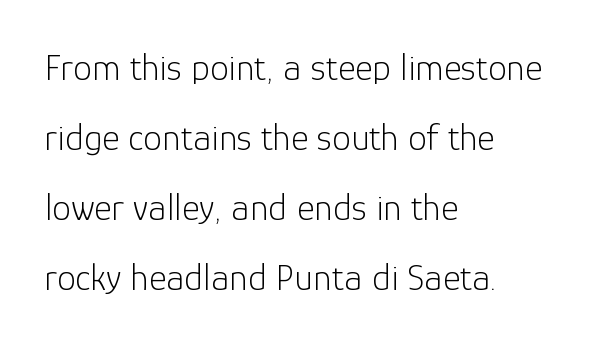
This is the regular roman posture of the typeface. The string is rendered with underlining switched off. Students, note that the glyphs here touch the page at normal intervals. The letters advance in unequal steps, a hallmark of proportional type. Examine the stroke ends and you'll find no serifs.
